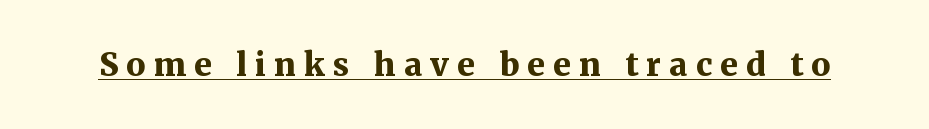
A dark, heavy texture on the line: the type is bold. Caption: lettering with a line underneath. You could not count columns in this text — the font is proportionally spaced. Tracking value appears strongly positive — letters spread wide. You can tell from the footed stems that serif type was used.
